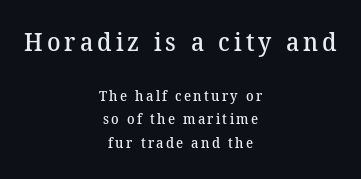
The image shows 25 px text type; set centered, normal line spacing (1.67x), not underlined; the first (top) block is 1.79x larger.
